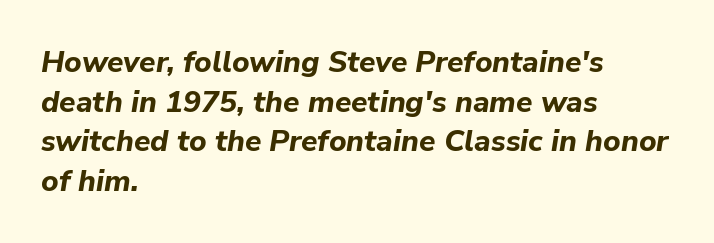
Q: Is the text bold? A: Yes.
Q: Is the text italic (slanted)? A: Yes, it leans right by about 9 degrees.
Q: Is the text underlined? A: No.
Q: How is the paragraph aligned? A: Left-aligned.
Q: Is the spacing between letters normal or unusually wide? A: Normal.
Q: Is the spacing between lines tight, normal or loose? A: Normal.
Q: Width (condensed, normal, or wide)? A: Normal.
Q: Stroke contrast? A: Low.
Q: x-height? A: Medium.
Q: Monospaced? A: No.
